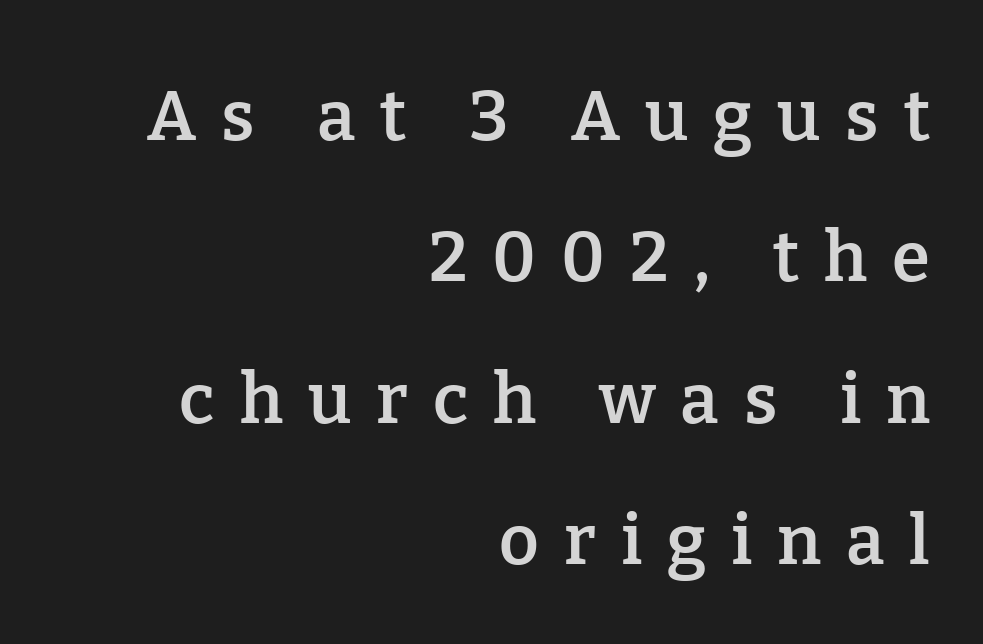
The image shows 69 px semibold serif type, upright; set right-aligned, loose line spacing (2.05x), unusually wide letter spacing (+0.36 em), not underlined; low stroke contrast and a medium x-height.
